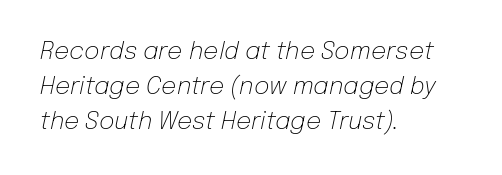
{"italic": "yes", "lean": "right", "slant_degrees": 12, "bold": "no", "underline": "no", "align": "left", "line_spacing": "normal", "line_spacing_ratio": 1.45, "letter_spacing": "normal", "letter_spacing_em": 0.0, "glyph_px": 24}
